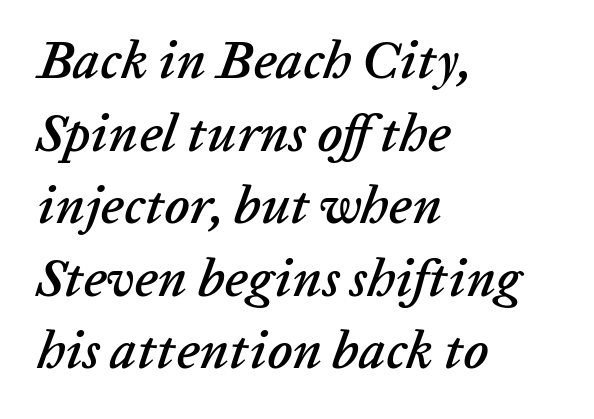
The image shows 53 px text type, italic (leaning right); set left-aligned, normal line spacing (1.37x), normal letter spacing, not underlined; low stroke contrast and a medium x-height.
